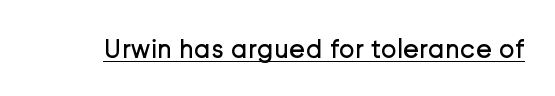
Q: Is the text bold? A: No.
Q: Is the text italic (slanted)? A: No, it is upright.
Q: Is the text underlined? A: Yes.
Q: Is the spacing between letters normal or unusually wide? A: Normal.
